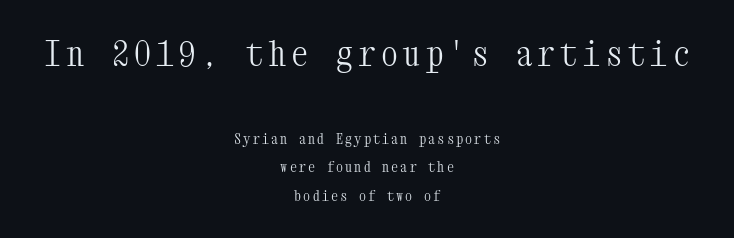
{"serif": "yes", "italic": "no", "bold": "no", "weight": "light", "width": "condensed", "stroke_contrast": "medium", "x_height": "medium", "monospaced": "yes", "underline": "no", "align": "center", "line_spacing": "loose", "line_spacing_ratio": 2.04, "larger_block": "first", "size_ratio": 2.43, "glyph_px": 34}
